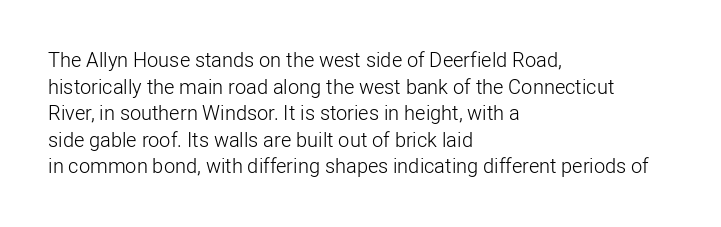
{"italic": "no", "bold": "no", "underline": "no", "align": "left", "line_spacing": "normal", "line_spacing_ratio": 1.33, "letter_spacing": "normal", "letter_spacing_em": 0.0, "glyph_px": 20}
